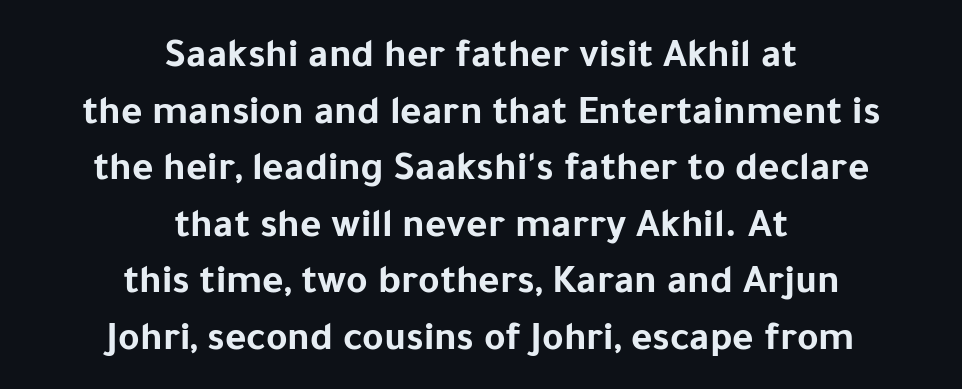
The image shows 41 px bold sans-serif type, upright; set centered, normal line spacing (1.38x), normal letter spacing, not underlined; low stroke contrast and a medium x-height.
